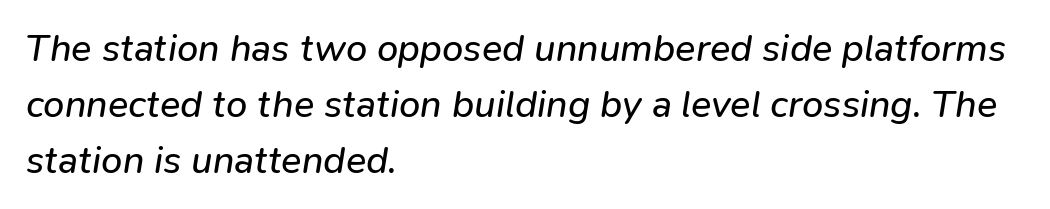
The image shows 38 px regular-weight type, italic (leaning right); set left-aligned, normal line spacing (1.47x), normal letter spacing, not underlined; low stroke contrast and a medium x-height.
